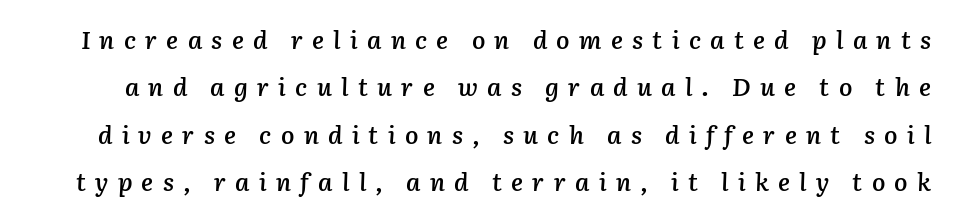
{"italic": "yes", "lean": "right", "slant_degrees": 3, "bold": "semi", "underline": "no", "line_spacing": "loose", "line_spacing_ratio": 1.9, "letter_spacing": "wide", "letter_spacing_em": 0.37, "glyph_px": 25}
